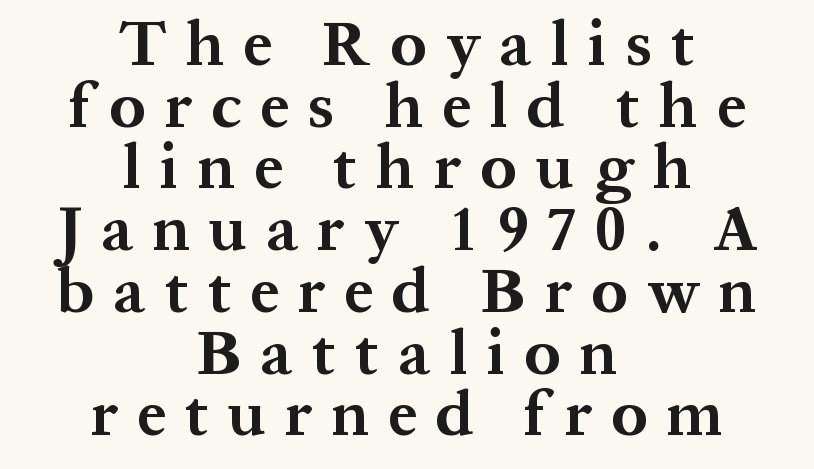
The image shows 63 px bold serif type, upright; set centered, tight line spacing (0.98x), unusually wide letter spacing (+0.31 em), not underlined; medium stroke contrast and a medium x-height.
